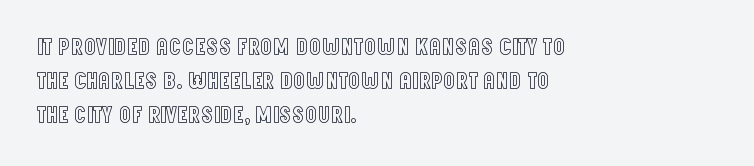
{"italic": "no", "underline": "no", "align": "left", "line_spacing": "normal", "line_spacing_ratio": 1.41, "letter_spacing": "normal", "letter_spacing_em": 0.0, "glyph_px": 24}
